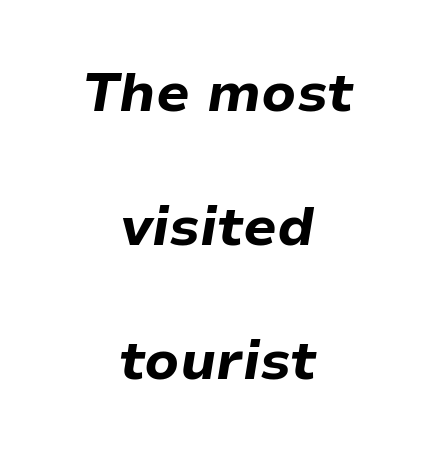
Q: Is the text bold? A: Yes.
Q: Is the text italic (slanted)? A: Yes, it leans right by about 9 degrees.
Q: Is the text underlined? A: No.
Q: How is the paragraph aligned? A: Centered.
Q: Is the spacing between letters normal or unusually wide? A: Normal.
Q: Is the spacing between lines tight, normal or loose? A: Loose.
Q: Width (condensed, normal, or wide)? A: Normal.
Q: Stroke contrast? A: Low.
Q: x-height? A: Medium.
Q: Monospaced? A: No.
